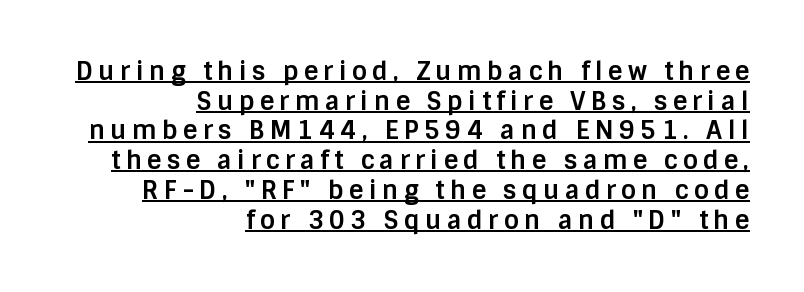
Every character sits straight up, as roman type does. Has an underline been added? It has. Every letter is thick-stroked: bold, no question. Each line ends at the same right margin while the left side varies. Spacing between characters has been opened up far beyond the box default.
